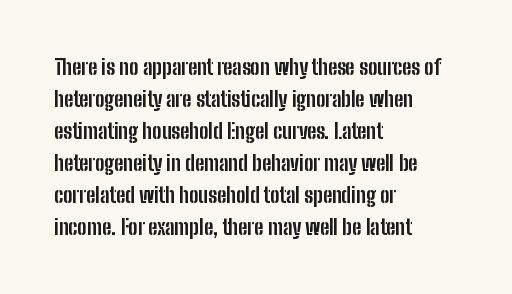
Q: Is the text bold? A: Yes.
Q: Is the text italic (slanted)? A: No, it is upright.
Q: Is the text underlined? A: No.
Q: How is the paragraph aligned? A: Left-aligned.
Q: Is the spacing between letters normal or unusually wide? A: Normal.
Q: Is the spacing between lines tight, normal or loose? A: Normal.
